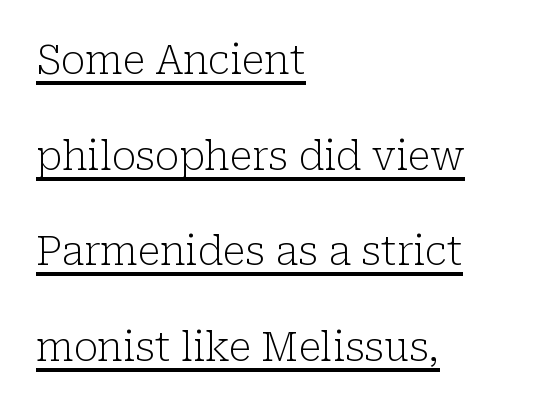
The image shows 40 px light serif type, upright; set left-aligned, loose line spacing (2.39x), normal letter spacing, underlined; low stroke contrast and a medium x-height.
